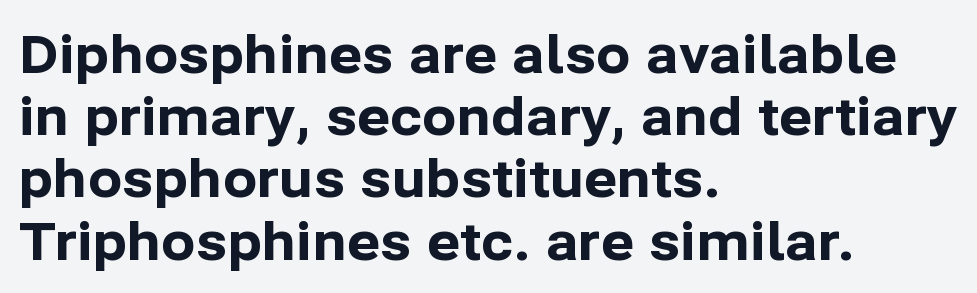
{"serif": "no", "italic": "no", "bold": "yes", "weight": "bold", "width": "normal", "stroke_contrast": "low", "x_height": "medium", "monospaced": "no", "underline": "no", "align": "left", "line_spacing_ratio": 1.22, "letter_spacing": "normal", "letter_spacing_em": 0.0, "glyph_px": 51}
